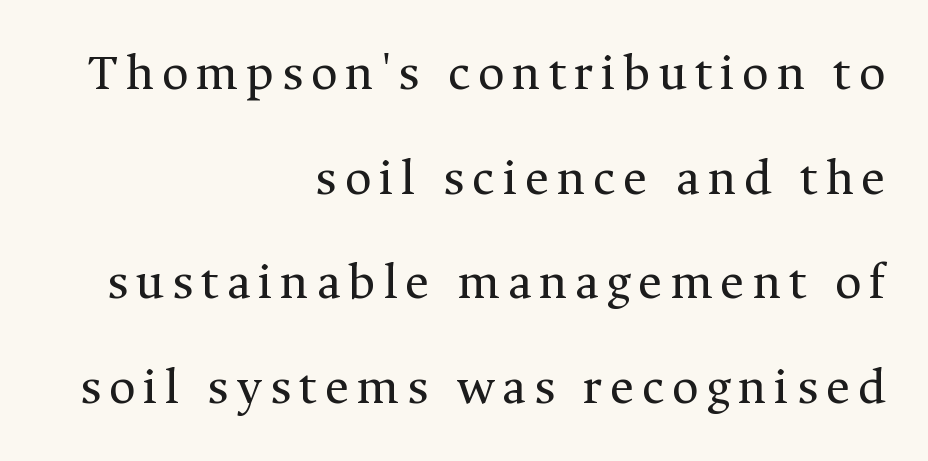
Q: Is the text bold? A: No.
Q: Is the text italic (slanted)? A: No, it is upright.
Q: Is the typeface a serif or a sans-serif typeface? A: Serif.
Q: Is the text underlined? A: No.
Q: How is the paragraph aligned? A: Right-aligned.
Q: Is the spacing between lines tight, normal or loose? A: Loose.
Q: Width (condensed, normal, or wide)? A: Normal.
Q: Stroke contrast? A: Medium.
Q: x-height? A: Medium.
Q: Monospaced? A: No.
